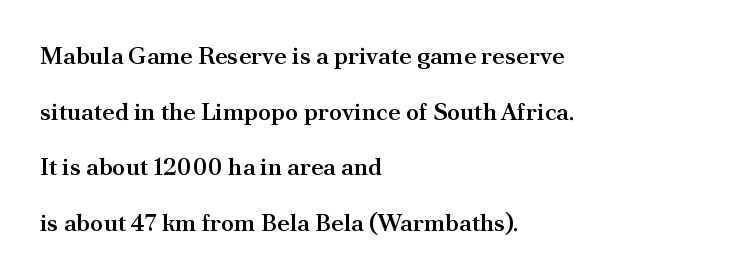
Q: Is the text bold? A: Semi-bold.
Q: Is the text italic (slanted)? A: No, it is upright.
Q: Is the text underlined? A: No.
Q: How is the paragraph aligned? A: Left-aligned.
Q: Is the spacing between letters normal or unusually wide? A: Normal.
Q: Is the spacing between lines tight, normal or loose? A: Loose.
